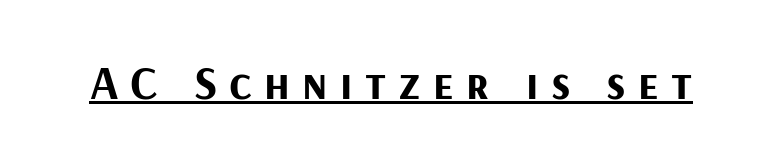
Regarding serifs, this sample does without them. The letters are bold, with thick, heavy strokes. The tracking reads as deliberately expanded to a designer's eye. Each letter keeps its own natural width here, so spacing adapts to shape. In terms of posture, this sample is upright. In designer terms, the underline attribute is active on this setting.
